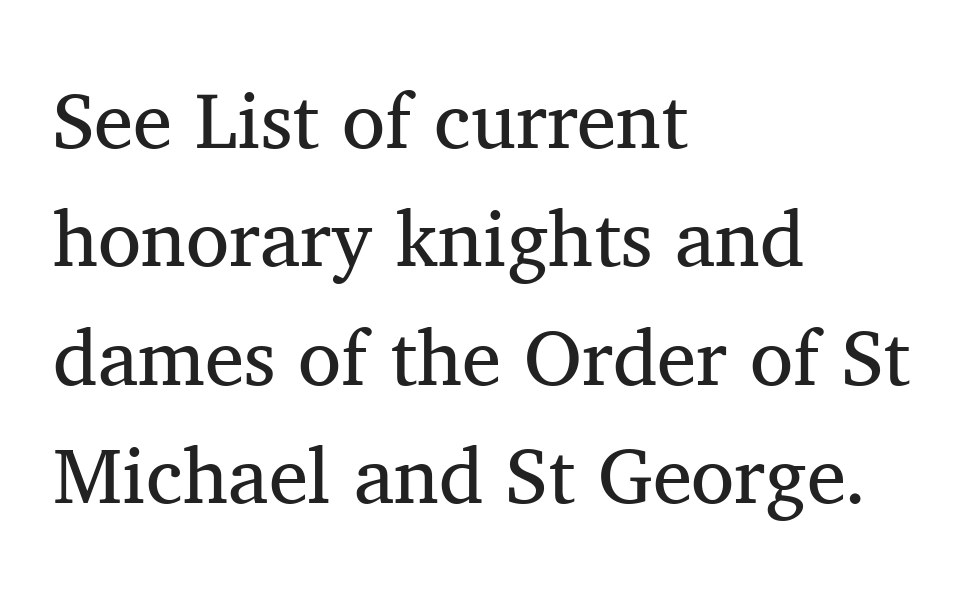
{"serif": "yes", "italic": "no", "bold": "no", "weight": "regular", "width": "normal", "stroke_contrast": "medium", "x_height": "medium", "monospaced": "no", "underline": "no", "align": "left", "line_spacing": "normal", "line_spacing_ratio": 1.5, "letter_spacing": "normal", "letter_spacing_em": 0.0, "glyph_px": 79}
